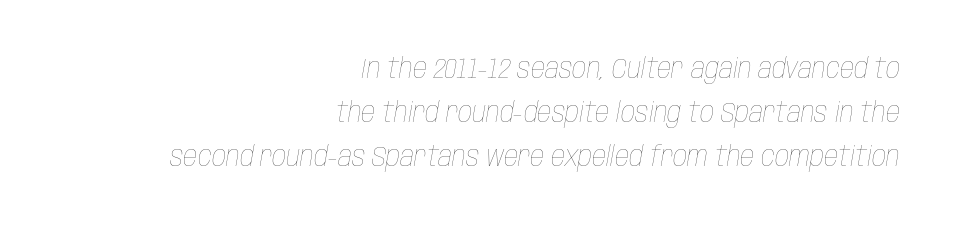
{"italic": "yes", "lean": "right", "slant_degrees": 10, "bold": "no", "weight": "thin", "width": "condensed", "stroke_contrast": "low", "x_height": "large", "monospaced": "no", "underline": "no", "align": "right", "line_spacing": "normal", "line_spacing_ratio": 1.58, "letter_spacing": "normal", "letter_spacing_em": 0.0, "glyph_px": 28}
